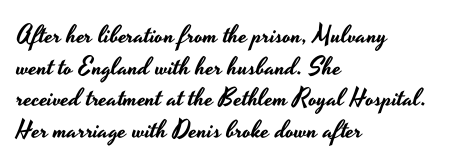
Q: Is the text italic (slanted)? A: Yes.
Q: Is the text underlined? A: No.
Q: How is the paragraph aligned? A: Left-aligned.
Q: Is the spacing between letters normal or unusually wide? A: Normal.
Q: Is the spacing between lines tight, normal or loose? A: Normal.
